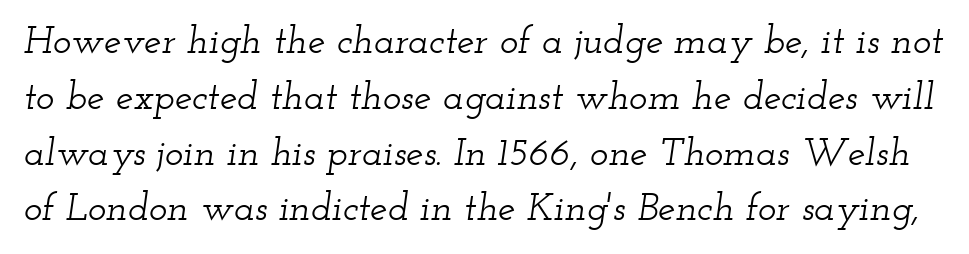
Observe the lean: these are italic letterforms. The lines sit at an ordinary, default distance from one another. Think of a printed novel: that variable character pitch is what you see here. The typeface chosen for these lines features serifs.
